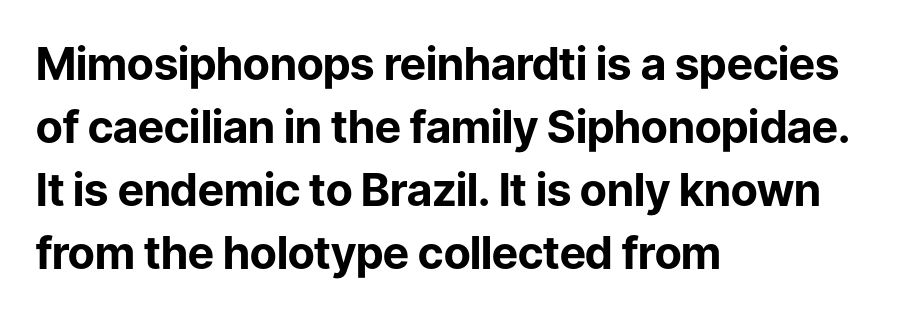
The space between consecutive lines is moderate. Its strokes are broad and dark, the hallmark of bold type. No word sits above an underline. Glyph-to-glyph distance matches everyday printed text. Alignment: flush left. Rendered with straight, roman letterforms.
